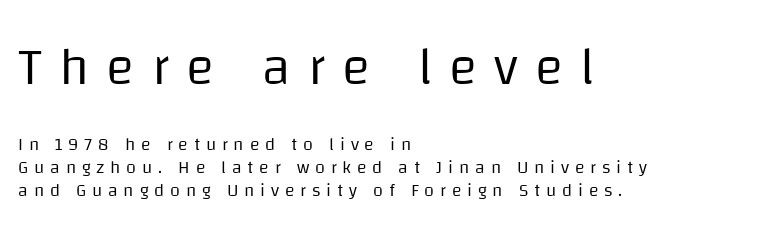
{"serif": "no", "italic": "no", "bold": "no", "weight": "regular", "width": "normal", "stroke_contrast": "low", "x_height": "large", "monospaced": "no", "underline": "no", "align": "left", "line_spacing": "normal", "line_spacing_ratio": 1.26, "letter_spacing": "wide", "letter_spacing_em": 0.32, "larger_block": "first", "size_ratio": 2.94, "glyph_px": 53}
